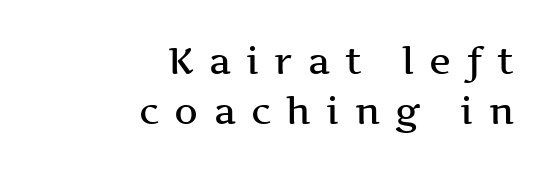
Display-style spreading of the glyphs; the letterfit is very open. Vertical strokes here are truly vertical. The gap between lines stays unmarked. Students, observe: this is what conventionally led text looks like.
